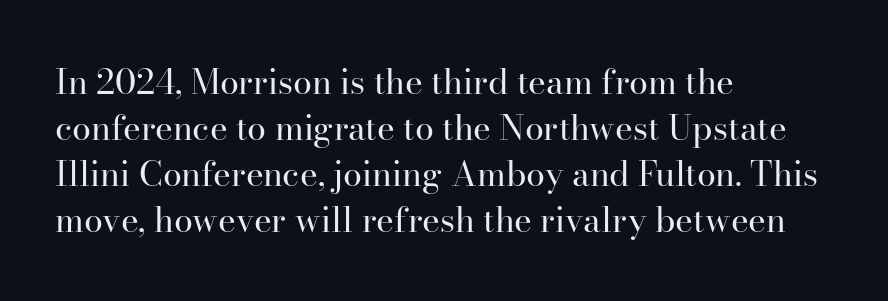
No extra ink here — the face is not bold. This rendering employs a face with finishing strokes, i.e., a serif. Is there any slant? The stems are plumb. The foot of each line stays bare and open.
